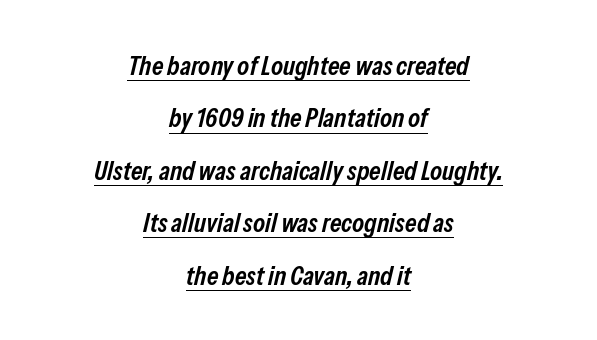
Q: Is the text bold? A: Semi-bold.
Q: Is the text italic (slanted)? A: Yes, it leans right by about 13 degrees.
Q: Is the text underlined? A: Yes.
Q: How is the paragraph aligned? A: Centered.
Q: Is the spacing between letters normal or unusually wide? A: Normal.
Q: Is the spacing between lines tight, normal or loose? A: Loose.
